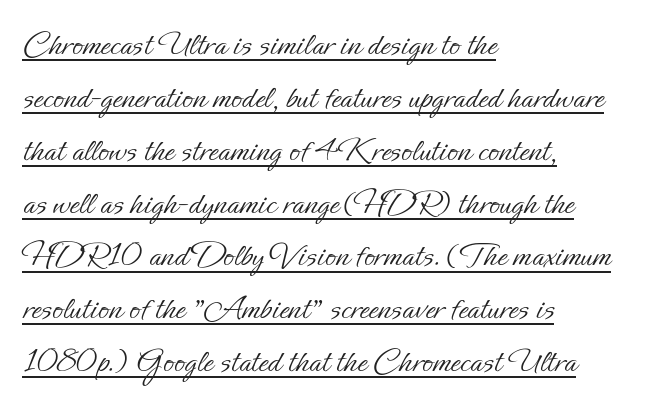
The image shows 35 px light type; set left-aligned, normal line spacing (1.51x), normal letter spacing, underlined; low stroke contrast and a small x-height.
